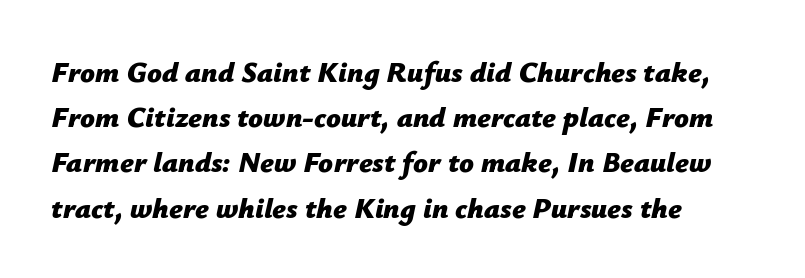
Q: Is the text bold? A: Yes.
Q: Is the text italic (slanted)? A: Yes, it leans right by about 12 degrees.
Q: Is the text underlined? A: No.
Q: How is the paragraph aligned? A: Left-aligned.
Q: Is the spacing between letters normal or unusually wide? A: Normal.
Q: Is the spacing between lines tight, normal or loose? A: Normal.
Q: Width (condensed, normal, or wide)? A: Normal.
Q: Stroke contrast? A: Low.
Q: x-height? A: Medium.
Q: Monospaced? A: No.
